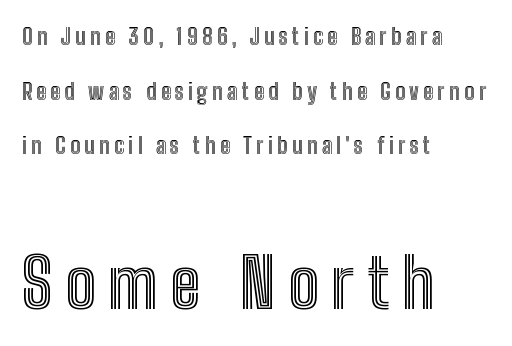
The image shows 69 px condensed type, upright; set left-aligned, loose line spacing (2.37x), not underlined; the second (bottom) block is 3.0x larger; a medium x-height.
